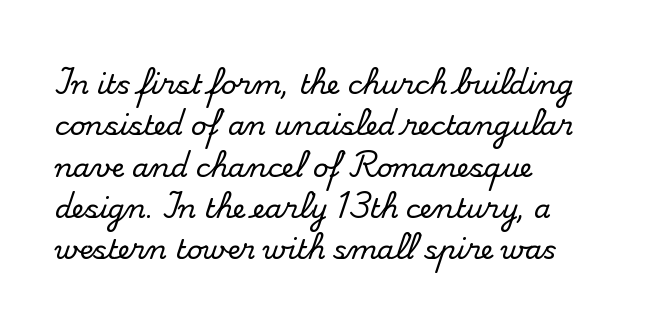
Q: Is the text italic (slanted)? A: Yes.
Q: Is the text underlined? A: No.
Q: How is the paragraph aligned? A: Left-aligned.
Q: Is the spacing between letters normal or unusually wide? A: Normal.
Q: Is the spacing between lines tight, normal or loose? A: Normal.
